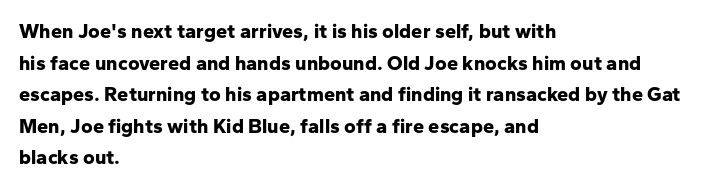
Q: Is the text bold? A: Yes.
Q: Is the text italic (slanted)? A: No, it is upright.
Q: Is the text underlined? A: No.
Q: How is the paragraph aligned? A: Left-aligned.
Q: Is the spacing between letters normal or unusually wide? A: Normal.
Q: Is the spacing between lines tight, normal or loose? A: Normal.
